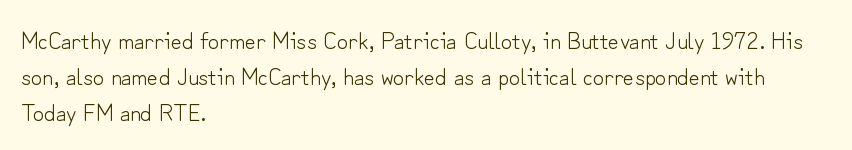
The image shows 24 px text type, upright; set left-aligned, normal line spacing (1.51x), normal letter spacing, not underlined.
